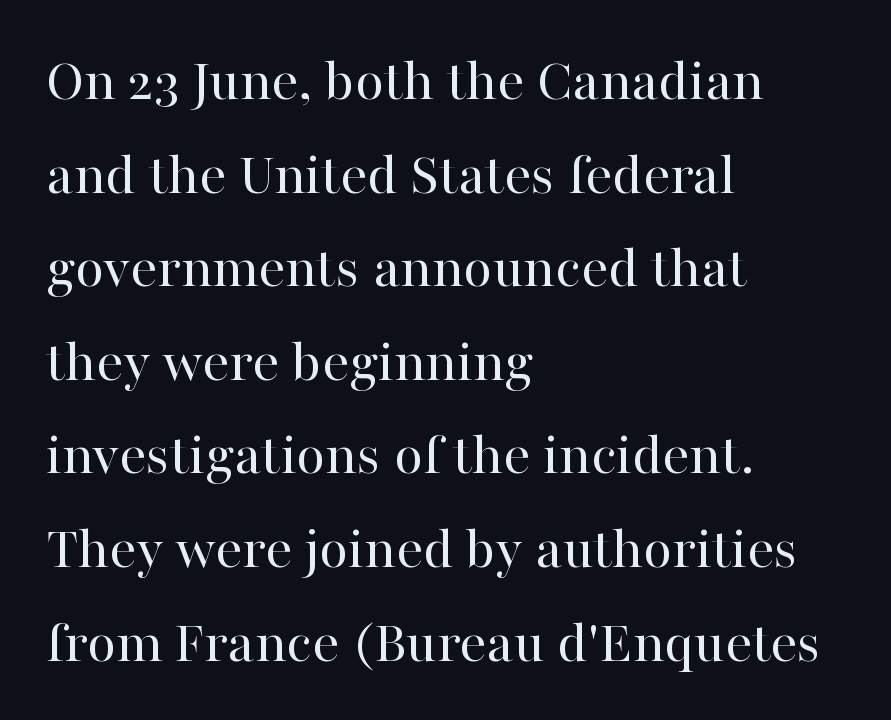
The image shows 60 px regular-weight serif type, upright; set left-aligned, normal line spacing (1.56x), normal letter spacing, not underlined; high stroke contrast and a medium x-height.
